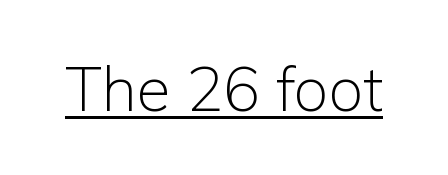
The image shows 62 px light sans-serif type, upright; set normal letter spacing, underlined; low stroke contrast and a medium x-height.
